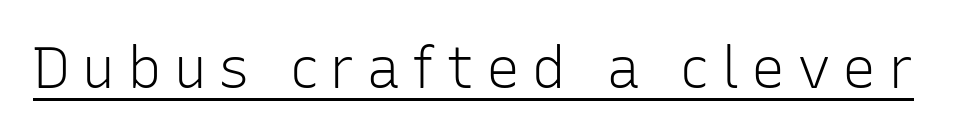
Q: Is the text bold? A: No.
Q: Is the text italic (slanted)? A: No, it is upright.
Q: Is the typeface a serif or a sans-serif typeface? A: Sans-serif.
Q: Is the text underlined? A: Yes.
Q: Is the spacing between letters normal or unusually wide? A: Unusually wide.
Q: Width (condensed, normal, or wide)? A: Normal.
Q: Stroke contrast? A: Low.
Q: x-height? A: Medium.
Q: Monospaced? A: No.
